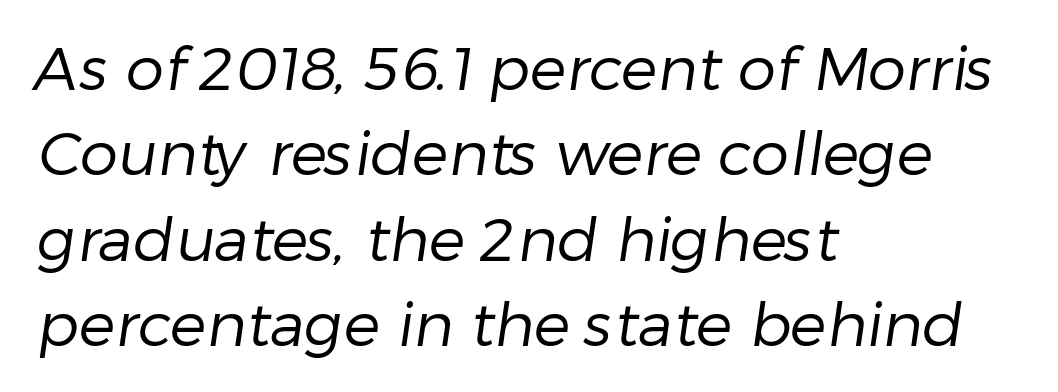
Q: Is the text bold? A: No.
Q: Is the typeface a serif or a sans-serif typeface? A: Sans-serif.
Q: Is the text underlined? A: No.
Q: How is the paragraph aligned? A: Left-aligned.
Q: Is the spacing between letters normal or unusually wide? A: Normal.
Q: Is the spacing between lines tight, normal or loose? A: Normal.
Q: Width (condensed, normal, or wide)? A: Normal.
Q: Stroke contrast? A: Low.
Q: x-height? A: Medium.
Q: Monospaced? A: No.
